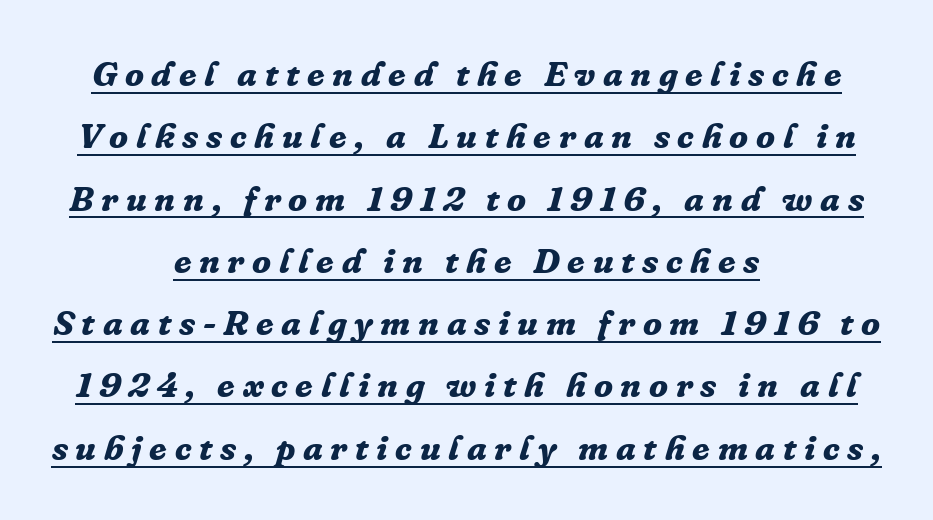
Q: Is the text bold? A: Yes.
Q: Is the text italic (slanted)? A: Yes, it leans right by about 16 degrees.
Q: Is the typeface a serif or a sans-serif typeface? A: Serif.
Q: Is the text underlined? A: Yes.
Q: How is the paragraph aligned? A: Centered.
Q: Is the spacing between letters normal or unusually wide? A: Unusually wide.
Q: Width (condensed, normal, or wide)? A: Normal.
Q: Stroke contrast? A: Low.
Q: x-height? A: Medium.
Q: Monospaced? A: No.
